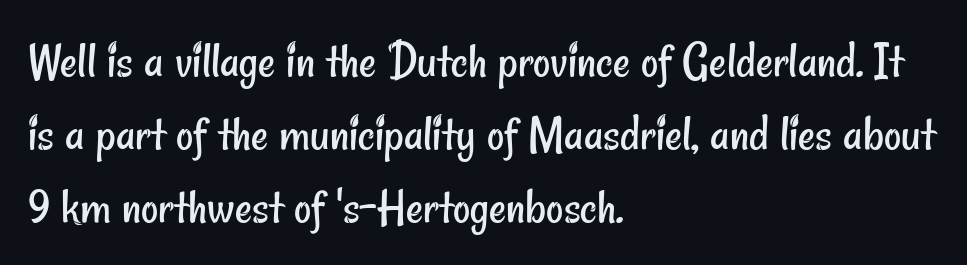
The string is rendered with underlining switched off. In CSS terms this would be text-align: left. Is this a heavy cut? Hardly; it is regular or lighter. Proportional: the letters do not fall into vertical columns. The designer went with a sans here, leaving each stem footless. If you measured baseline to baseline, you'd find a middling distance.
